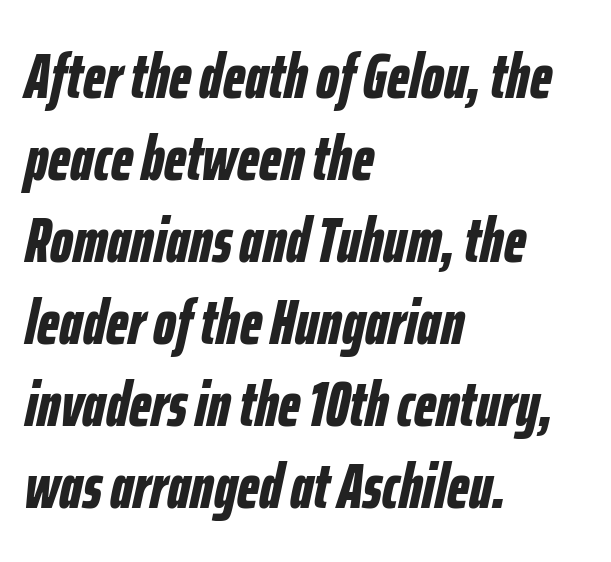
The image shows 64 px bold, condensed type, italic (leaning right); set left-aligned, normal line spacing (1.28x), normal letter spacing, not underlined; low stroke contrast and a medium x-height.
